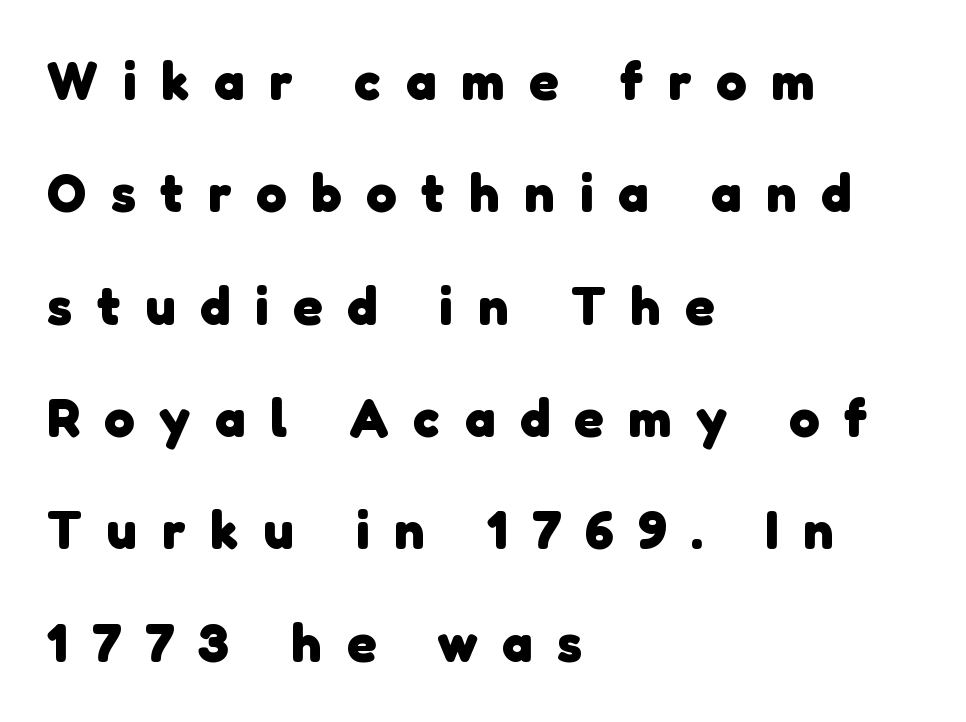
{"serif": "no", "bold": "yes", "weight": "heavy", "width": "normal", "stroke_contrast": "low", "x_height": "medium", "monospaced": "no", "underline": "no", "align": "left", "line_spacing": "loose", "line_spacing_ratio": 2.08, "letter_spacing": "wide", "letter_spacing_em": 0.46, "glyph_px": 54}
